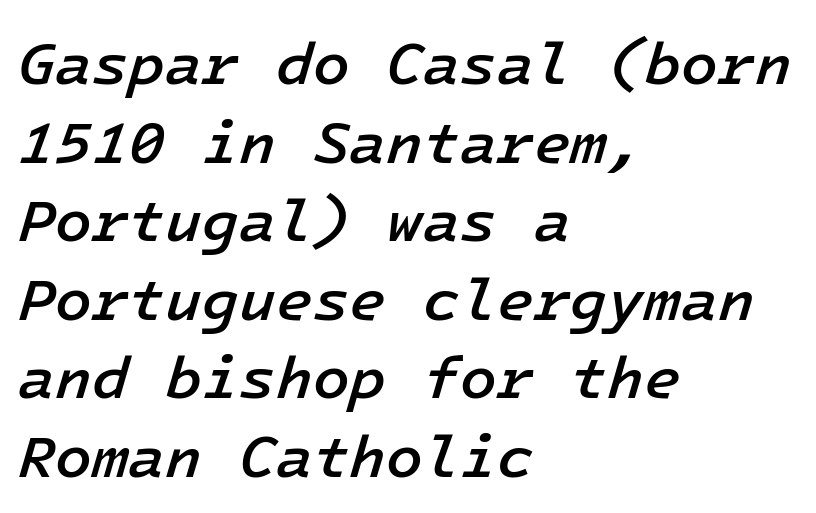
The image shows 60 px semibold type, italic (leaning right); set left-aligned, normal line spacing (1.31x), normal letter spacing, not underlined; low stroke contrast and a medium x-height.
